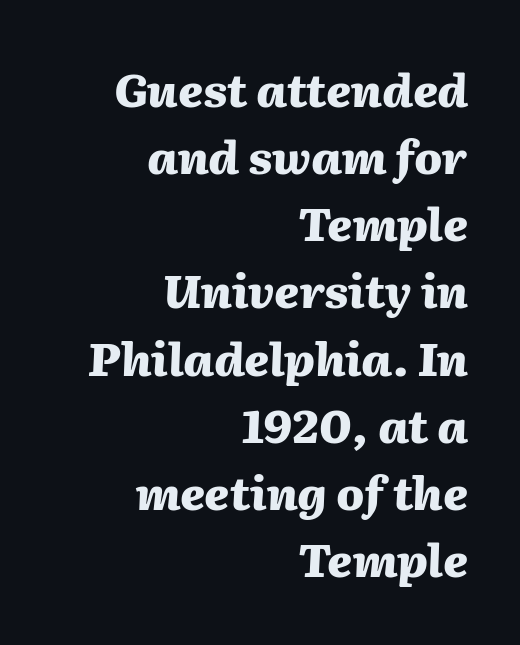
Glance below the letters and you will spot only blank space. Is this a fixed-width face? No — the glyphs have proportional, varying widths. The glyphs look as if they've been sheared to an angle. The tracking reads as untouched default to a designer's eye.
